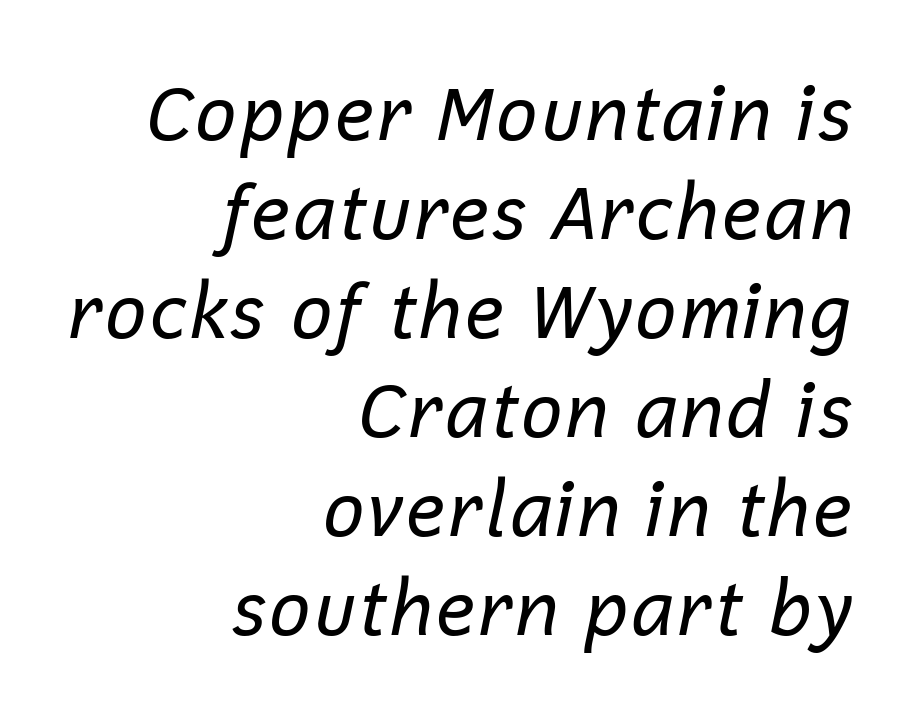
The image shows 75 px regular-weight type, italic (leaning right); set right-aligned, normal line spacing (1.32x), normal letter spacing, not underlined; low stroke contrast and a medium x-height.
